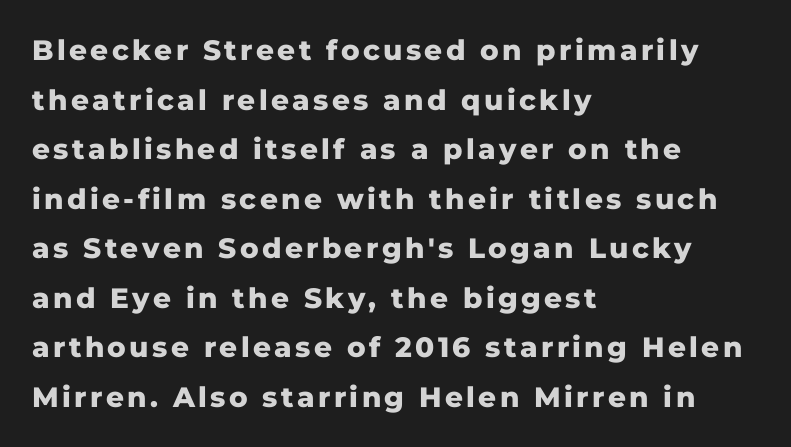
Q: Is the text bold? A: Yes.
Q: Is the text italic (slanted)? A: No, it is upright.
Q: Is the typeface a serif or a sans-serif typeface? A: Sans-serif.
Q: Is the text underlined? A: No.
Q: How is the paragraph aligned? A: Left-aligned.
Q: Width (condensed, normal, or wide)? A: Normal.
Q: Stroke contrast? A: Low.
Q: x-height? A: Medium.
Q: Monospaced? A: No.
